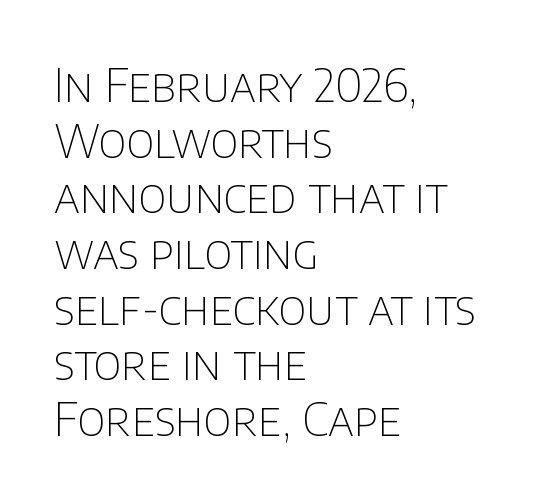
The image shows 46 px thin sans-serif type, upright; set left-aligned, line spacing 1.21x, normal letter spacing, not underlined; low stroke contrast and a large x-height.
